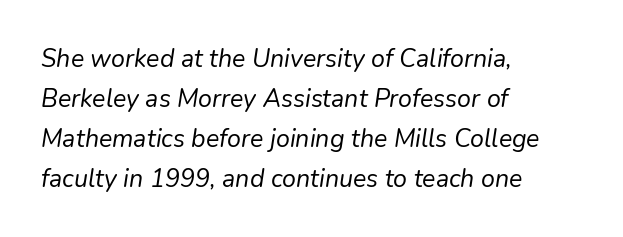
The image shows 25 px text type, italic (leaning right); set left-aligned, normal line spacing (1.6x), normal letter spacing, not underlined.
